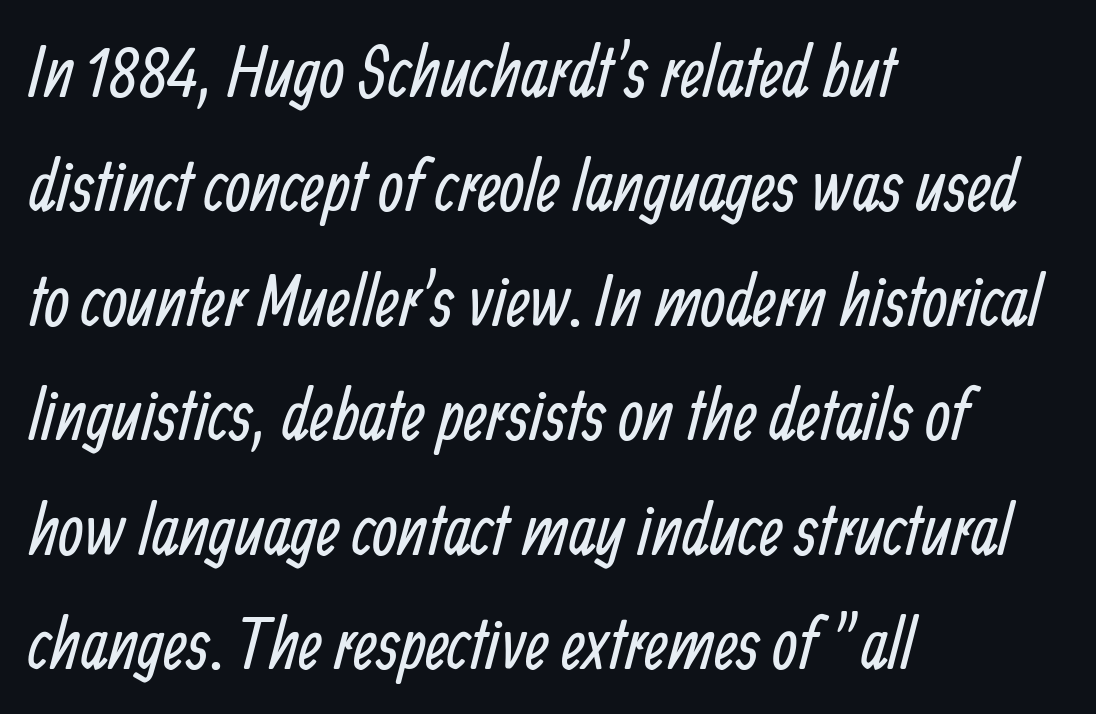
Q: Is the text bold? A: No.
Q: Is the typeface a serif or a sans-serif typeface? A: Sans-serif.
Q: Is the text underlined? A: No.
Q: How is the paragraph aligned? A: Left-aligned.
Q: Is the spacing between letters normal or unusually wide? A: Normal.
Q: Is the spacing between lines tight, normal or loose? A: Normal.
Q: Width (condensed, normal, or wide)? A: Condensed.
Q: Stroke contrast? A: Low.
Q: x-height? A: Medium.
Q: Monospaced? A: No.
